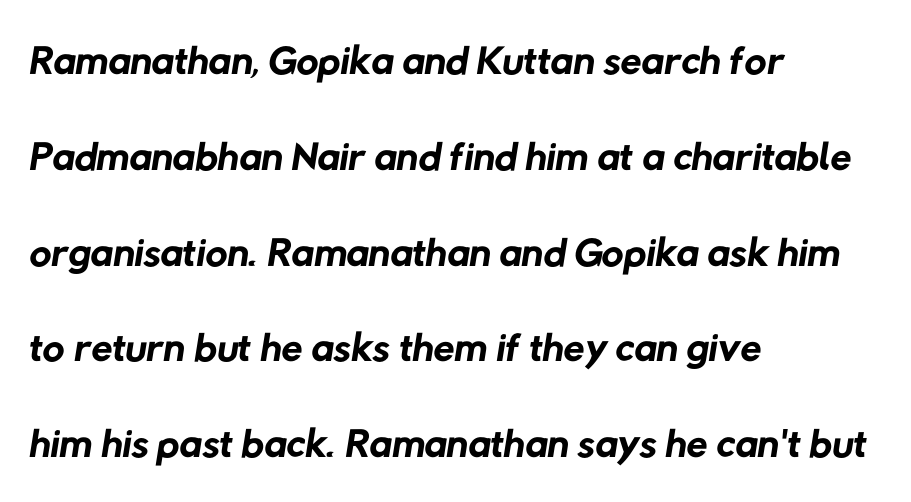
Does the type have serifs? No, each stem ends abruptly. Heaviness? Minimal to ordinary, like unemphasized prose. Character widths vary here, with narrow letters taking less room than wide ones. The baseline area is clear.
